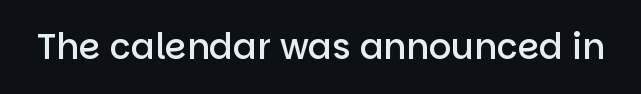
{"serif": "no", "italic": "no", "bold": "semi", "weight": "semibold", "width": "normal", "stroke_contrast": "low", "x_height": "large", "monospaced": "no", "underline": "no", "letter_spacing": "normal", "letter_spacing_em": 0.0, "glyph_px": 35}
